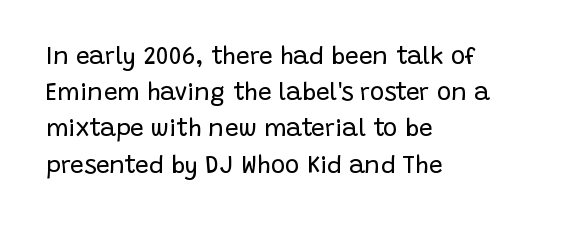
The image shows 24 px text type, upright; set left-aligned, normal line spacing (1.51x), normal letter spacing, not underlined.
